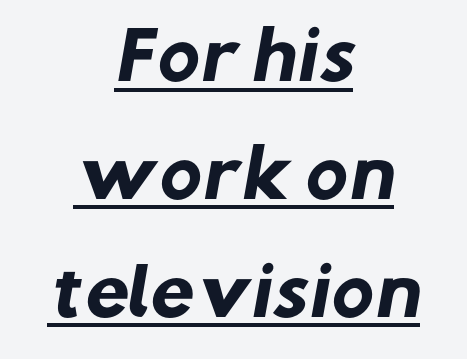
The image shows 64 px heavy sans-serif type; set centered, line spacing 1.84x, normal letter spacing, underlined; low stroke contrast and a medium x-height.
